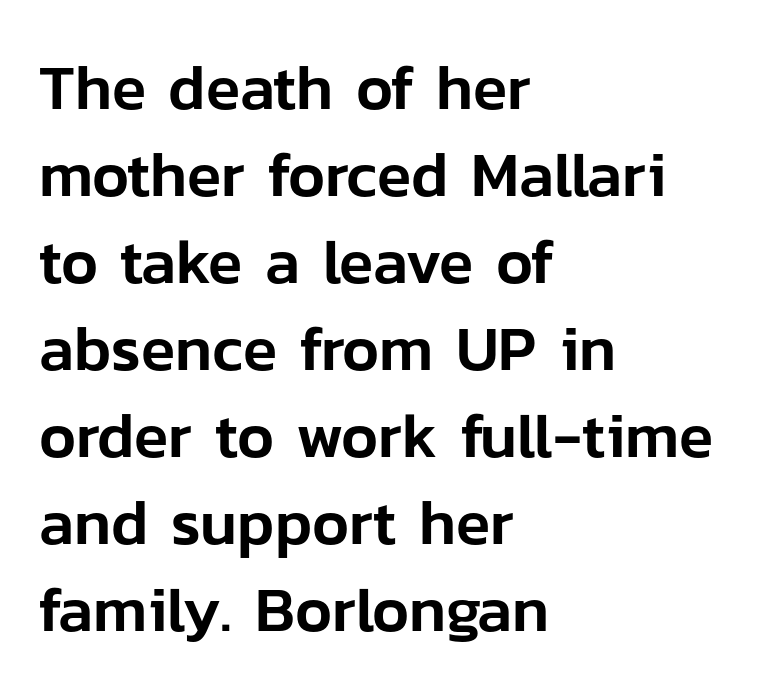
The image shows 63 px sans-serif type, upright; set left-aligned, normal line spacing (1.38x), normal letter spacing, not underlined; low stroke contrast and a medium x-height.
